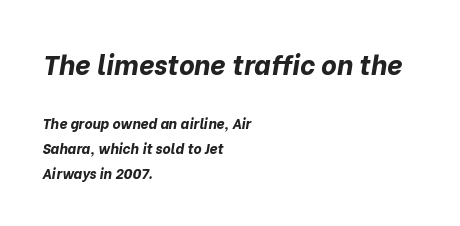
Q: Is the text bold? A: Yes.
Q: Is the text italic (slanted)? A: Yes, it leans right by about 10 degrees.
Q: Is the text underlined? A: No.
Q: How is the paragraph aligned? A: Left-aligned.
Q: Is the spacing between letters normal or unusually wide? A: Normal.
Q: Which block of text is set in a larger size, the first (top) or the second (bottom)? A: The first (top) one.
